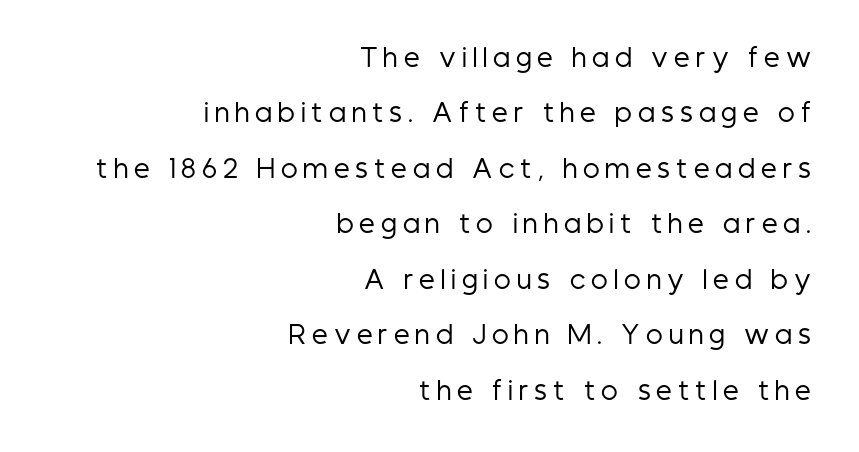
The image shows 25 px text type, upright; set right-aligned, loose line spacing (2.22x), unusually wide letter spacing (+0.24 em), not underlined.
